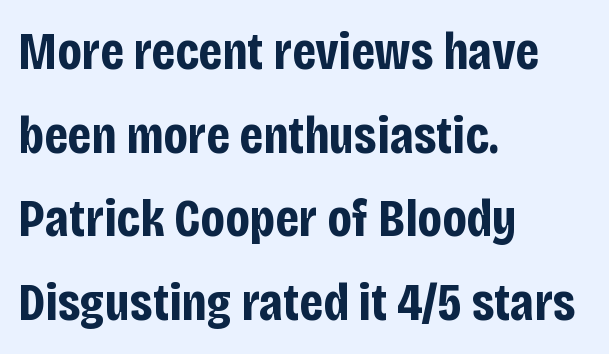
{"serif": "no", "italic": "no", "bold": "yes", "weight": "bold", "width": "condensed", "stroke_contrast": "low", "x_height": "large", "monospaced": "no", "underline": "no", "align": "left", "line_spacing": "normal", "line_spacing_ratio": 1.55, "letter_spacing": "normal", "letter_spacing_em": 0.0, "glyph_px": 54}
